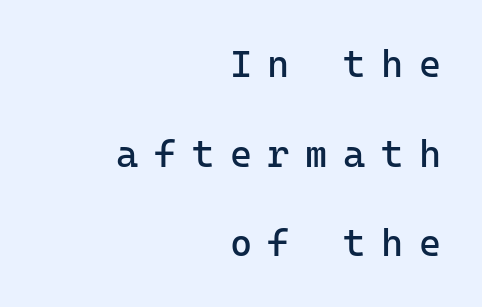
You could only call the tracking loose — the letters float apart. Anything drawn beneath the words? Only blank space. Here the designer chose a console-style face with uniform glyph widths. In terms of letterform style, serifs are entirely absent. Stems and bowls with no extra thickness — not bold. This sample uses an upright cut, with every glyph sitting square on the baseline.
